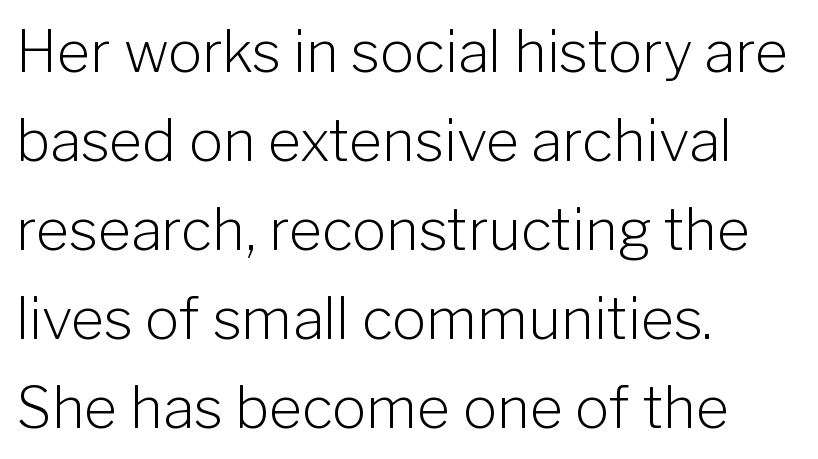
The image shows 57 px light sans-serif type, upright; set left-aligned, normal line spacing (1.56x), normal letter spacing, not underlined; low stroke contrast and a medium x-height.
